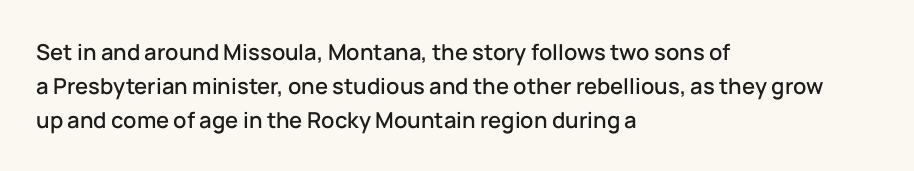
Q: Is the text italic (slanted)? A: No, it is upright.
Q: Is the text underlined? A: No.
Q: How is the paragraph aligned? A: Left-aligned.
Q: Is the spacing between letters normal or unusually wide? A: Normal.
Q: Is the spacing between lines tight, normal or loose? A: Normal.
